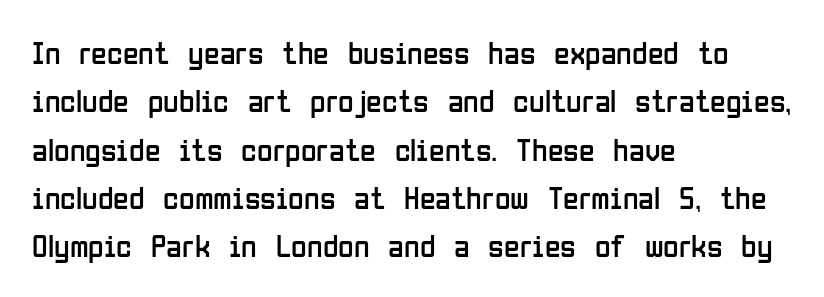
The image shows 32 px regular-weight, condensed sans-serif type, upright; set left-aligned, normal line spacing (1.51x), normal letter spacing, not underlined; low stroke contrast and a medium x-height.
